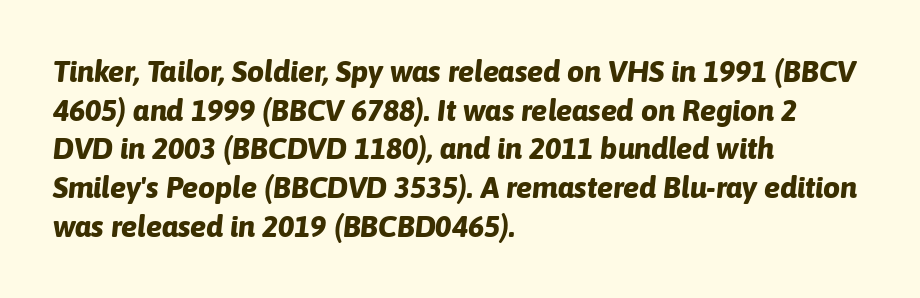
The image shows 30 px bold type, italic (leaning right); set left-aligned, normal line spacing (1.29x), normal letter spacing, not underlined; low stroke contrast and a medium x-height.
